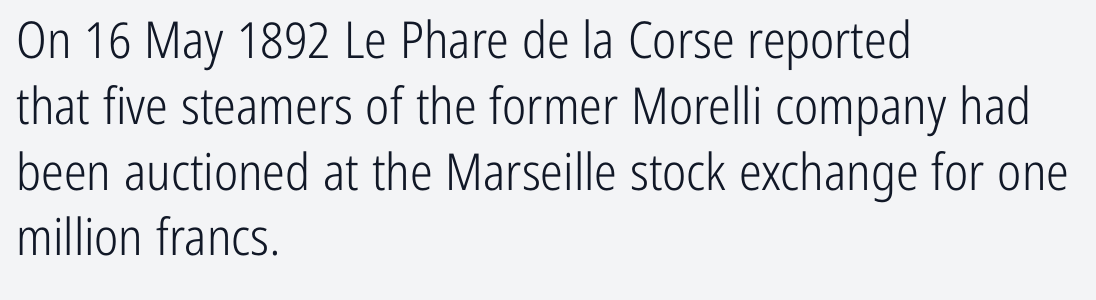
Q: Is the text bold? A: No.
Q: Is the text italic (slanted)? A: No, it is upright.
Q: Is the typeface a serif or a sans-serif typeface? A: Sans-serif.
Q: Is the text underlined? A: No.
Q: How is the paragraph aligned? A: Left-aligned.
Q: Is the spacing between letters normal or unusually wide? A: Normal.
Q: Is the spacing between lines tight, normal or loose? A: Normal.
Q: Width (condensed, normal, or wide)? A: Condensed.
Q: Stroke contrast? A: Low.
Q: x-height? A: Medium.
Q: Monospaced? A: No.
